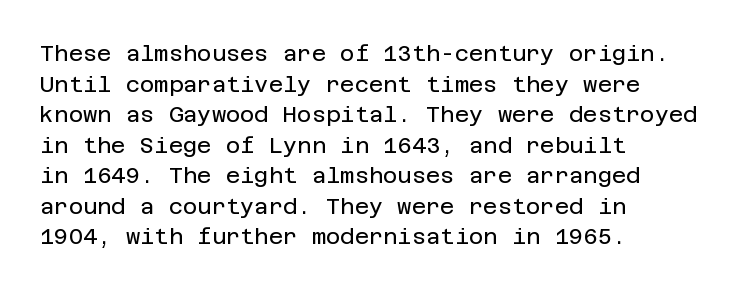
Here the glyphs are tracked normally, forming tight word shapes. This sample keeps an unexceptional amount of space between lines. Every character sits straight up, as roman type does. Each stroke keeps to a modest, everyday thickness or less. This rendering uses left alignment, leaving the right contour irregular. Descenders are the only things crossing below the line.
